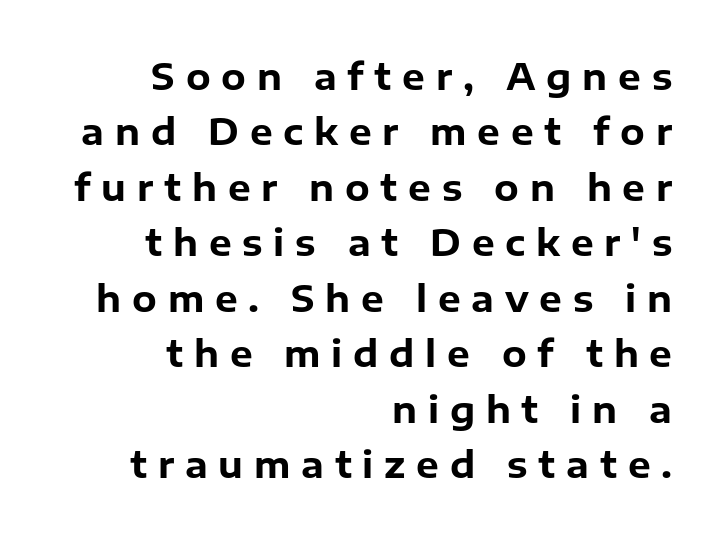
{"serif": "no", "italic": "no", "bold": "yes", "weight": "bold", "width": "normal", "stroke_contrast": "low", "x_height": "medium", "monospaced": "no", "underline": "no", "align": "right", "line_spacing": "normal", "line_spacing_ratio": 1.54, "letter_spacing": "wide", "letter_spacing_em": 0.3, "glyph_px": 36}
